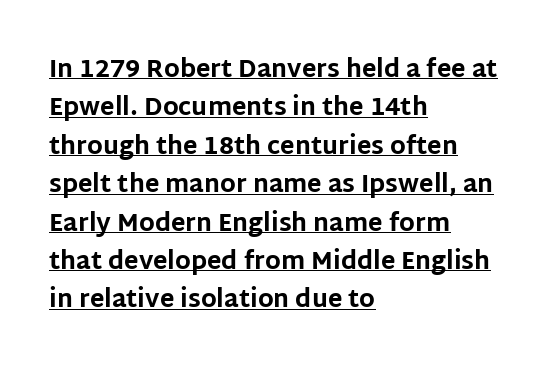
Q: Is the text bold? A: Yes.
Q: Is the text italic (slanted)? A: No, it is upright.
Q: Is the text underlined? A: Yes.
Q: How is the paragraph aligned? A: Left-aligned.
Q: Is the spacing between letters normal or unusually wide? A: Normal.
Q: Is the spacing between lines tight, normal or loose? A: Normal.
